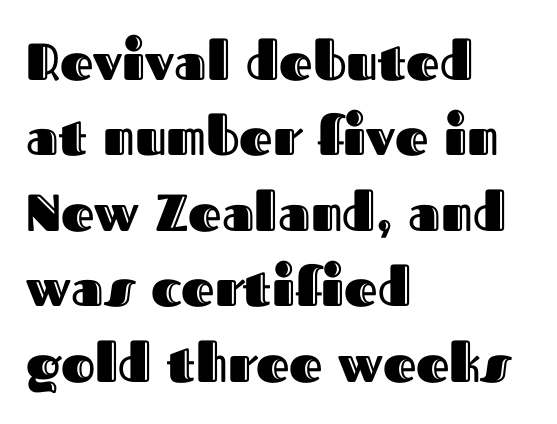
Spacing verdict: proportional, widths tailored to each character. Is there much room between lines? A standard amount, neither cramped nor airy. The paragraph shown leans on its left margin. If you drew a line through each stem, it would be perfectly vertical. Rule under the text: the space is simply empty.
